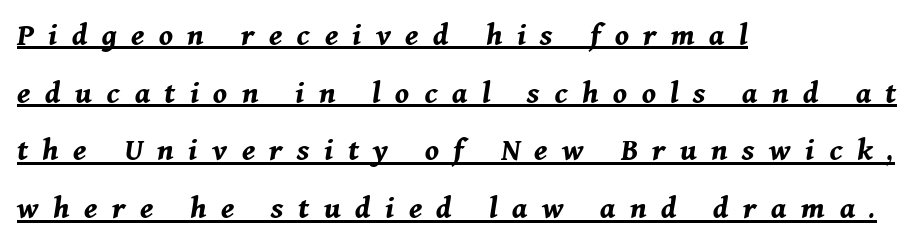
Observe the lean: these are italic letterforms. Emphasis by weight is at full strength: bold. The paragraph shown leans on its left margin. There is plenty of visible air inserted between adjacent glyphs. The letters advance in unequal steps, a hallmark of proportional type.
